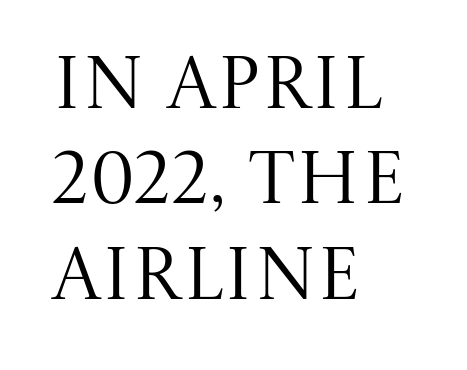
{"serif": "yes", "italic": "no", "bold": "no", "weight": "regular", "width": "normal", "stroke_contrast": "medium", "x_height": "large", "monospaced": "no", "underline": "no", "align": "left", "line_spacing": "normal", "line_spacing_ratio": 1.29, "letter_spacing": "normal", "letter_spacing_em": 0.0, "glyph_px": 74}
